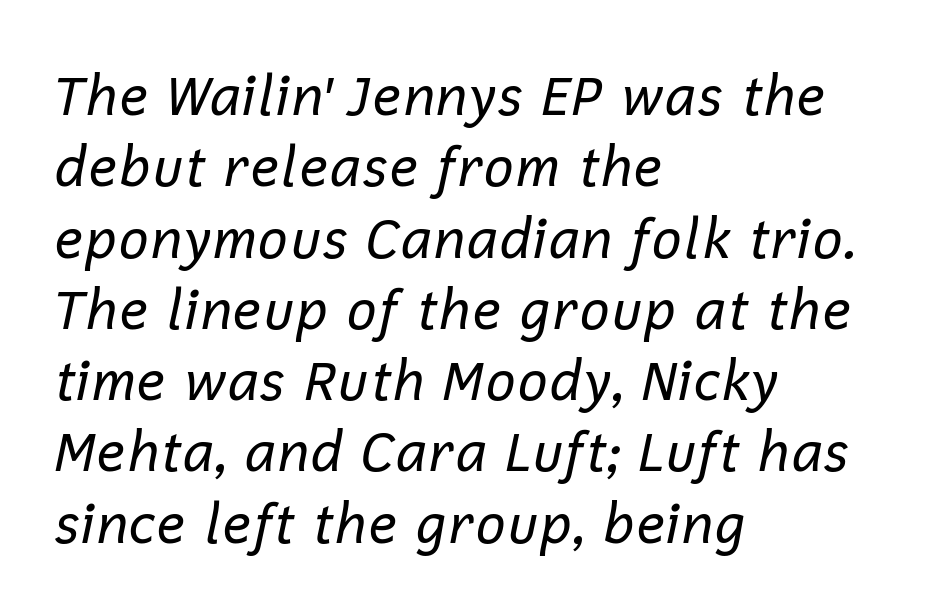
{"italic": "yes", "lean": "right", "slant_degrees": 12, "bold": "no", "weight": "regular", "width": "normal", "stroke_contrast": "low", "x_height": "medium", "monospaced": "no", "underline": "no", "align": "left", "line_spacing": "normal", "line_spacing_ratio": 1.32, "letter_spacing": "normal", "letter_spacing_em": 0.0, "glyph_px": 54}
